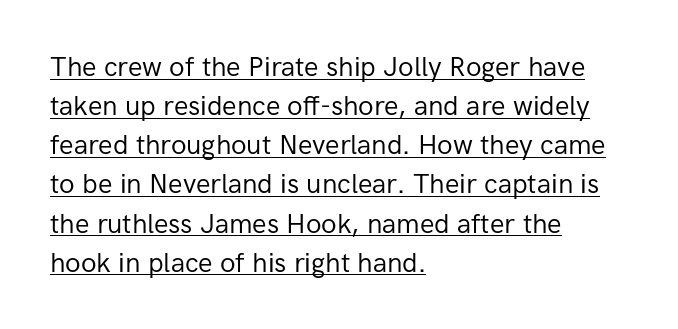
Q: Is the text bold? A: No.
Q: Is the text italic (slanted)? A: No, it is upright.
Q: Is the text underlined? A: Yes.
Q: How is the paragraph aligned? A: Left-aligned.
Q: Is the spacing between letters normal or unusually wide? A: Normal.
Q: Is the spacing between lines tight, normal or loose? A: Normal.
